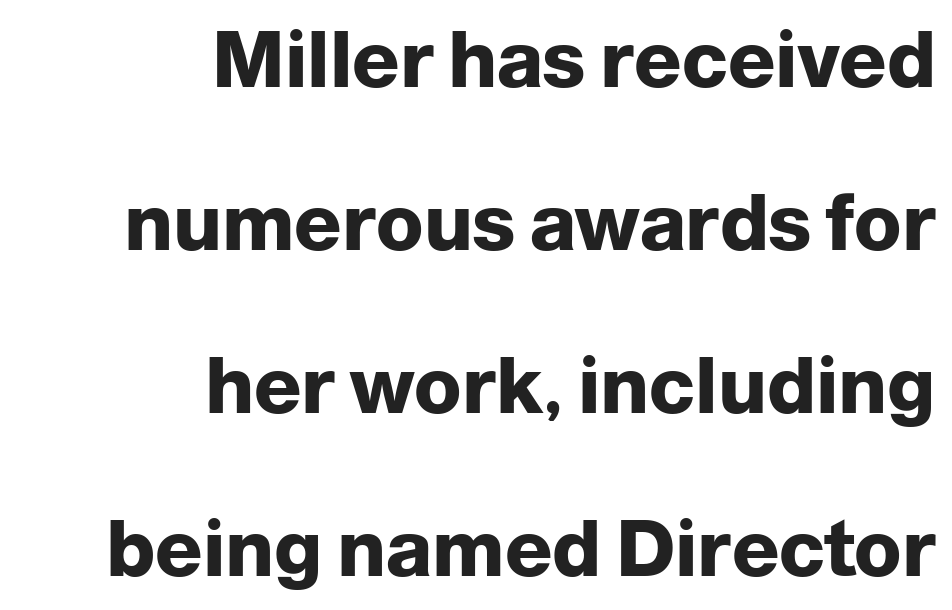
Q: Is the text bold? A: Yes.
Q: Is the text italic (slanted)? A: No, it is upright.
Q: Is the typeface a serif or a sans-serif typeface? A: Sans-serif.
Q: Is the text underlined? A: No.
Q: How is the paragraph aligned? A: Right-aligned.
Q: Is the spacing between letters normal or unusually wide? A: Normal.
Q: Is the spacing between lines tight, normal or loose? A: Loose.
Q: Width (condensed, normal, or wide)? A: Normal.
Q: Stroke contrast? A: Low.
Q: x-height? A: Medium.
Q: Monospaced? A: No.
